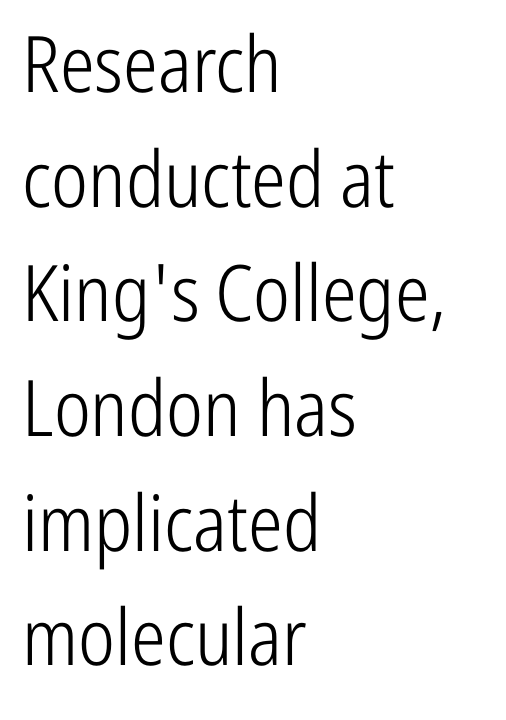
{"serif": "no", "italic": "no", "bold": "no", "weight": "light", "width": "condensed", "stroke_contrast": "low", "x_height": "medium", "monospaced": "no", "underline": "no", "align": "left", "line_spacing": "normal", "line_spacing_ratio": 1.47, "letter_spacing": "normal", "letter_spacing_em": 0.0, "glyph_px": 78}
